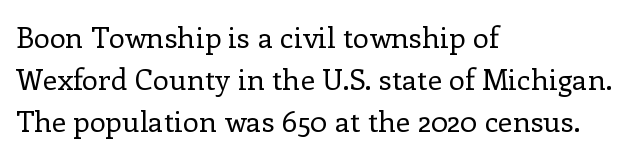
The image shows 29 px regular-weight serif type, upright; set left-aligned, normal line spacing (1.44x), normal letter spacing, not underlined; low stroke contrast and a medium x-height.
